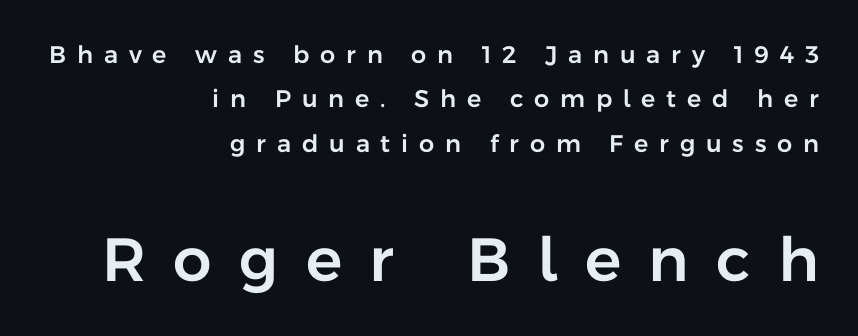
The image shows 61 px sans-serif type, upright; set right-aligned, line spacing 1.85x, unusually wide letter spacing (+0.45 em), not underlined; the second (bottom) block is 2.54x larger; low stroke contrast and a medium x-height.
